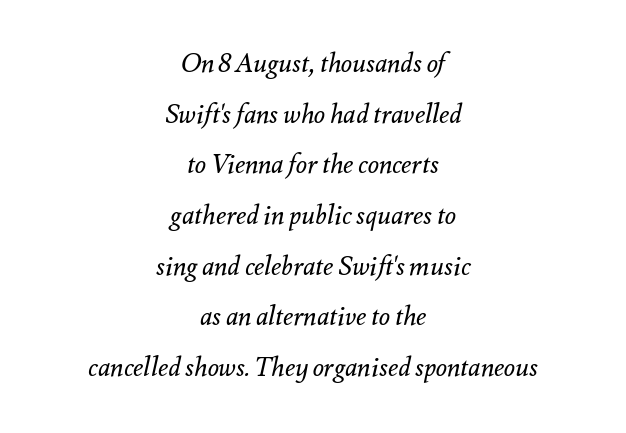
Q: Is the text bold? A: No.
Q: Is the text italic (slanted)? A: Yes, it leans right by about 12 degrees.
Q: Is the text underlined? A: No.
Q: How is the paragraph aligned? A: Centered.
Q: Is the spacing between letters normal or unusually wide? A: Normal.
Q: Is the spacing between lines tight, normal or loose? A: Loose.
